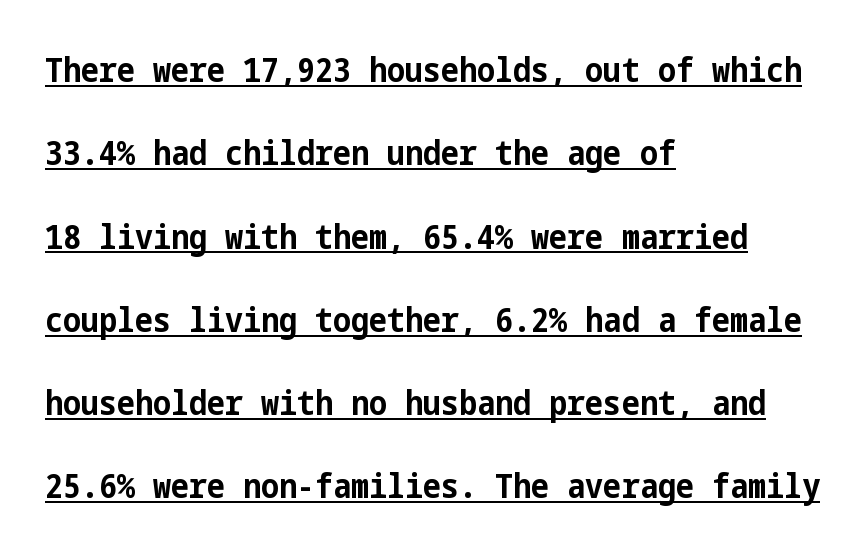
Q: Is the text bold? A: Yes.
Q: Is the text italic (slanted)? A: No, it is upright.
Q: Is the typeface a serif or a sans-serif typeface? A: Sans-serif.
Q: Is the text underlined? A: Yes.
Q: How is the paragraph aligned? A: Left-aligned.
Q: Is the spacing between letters normal or unusually wide? A: Normal.
Q: Is the spacing between lines tight, normal or loose? A: Loose.
Q: Width (condensed, normal, or wide)? A: Condensed.
Q: Stroke contrast? A: Low.
Q: x-height? A: Medium.
